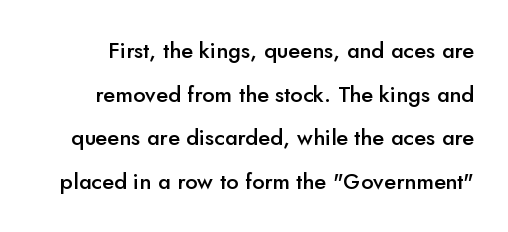
The image shows 22 px text type, upright; set loose line spacing (1.98x), normal letter spacing, not underlined.
